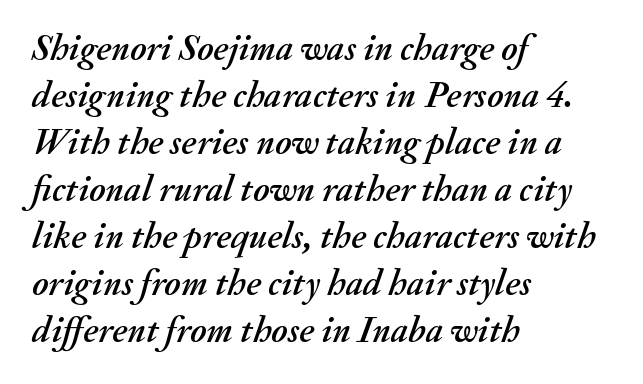
The image shows 37 px text type, italic (leaning right); set left-aligned, normal line spacing (1.27x), normal letter spacing, not underlined; medium stroke contrast and a small x-height.
